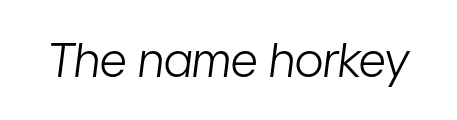
Looks like regular typesetting: each glyph gets only the width it needs. No word sits above an underline. The passage shown is not bold in any degree. The passage shown leans; its letterforms are oblique.
